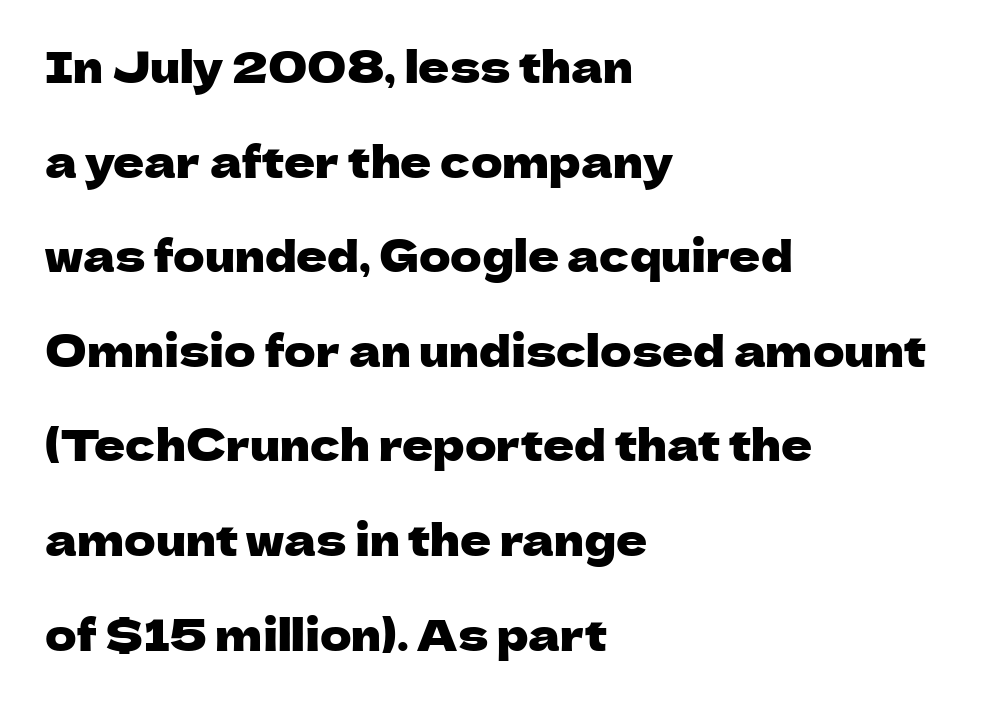
{"serif": "no", "italic": "no", "width": "normal", "stroke_contrast": "low", "x_height": "medium", "monospaced": "no", "underline": "no", "align": "left", "line_spacing": "loose", "line_spacing_ratio": 2.2, "letter_spacing": "normal", "letter_spacing_em": 0.0, "glyph_px": 43}
